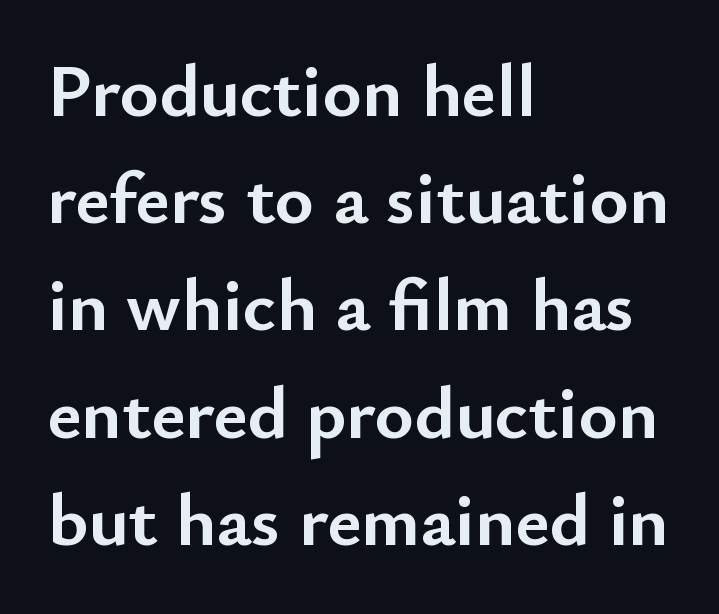
Q: Is the text bold? A: Yes.
Q: Is the text italic (slanted)? A: No, it is upright.
Q: Is the typeface a serif or a sans-serif typeface? A: Sans-serif.
Q: Is the text underlined? A: No.
Q: How is the paragraph aligned? A: Left-aligned.
Q: Is the spacing between letters normal or unusually wide? A: Normal.
Q: Is the spacing between lines tight, normal or loose? A: Normal.
Q: Width (condensed, normal, or wide)? A: Normal.
Q: Stroke contrast? A: Low.
Q: x-height? A: Small.
Q: Monospaced? A: No.
